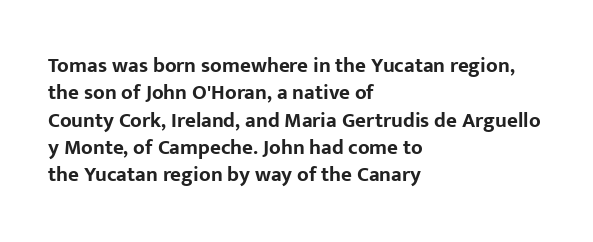
The image shows 21 px bold type, upright; set left-aligned, normal line spacing (1.3x), normal letter spacing, not underlined.
